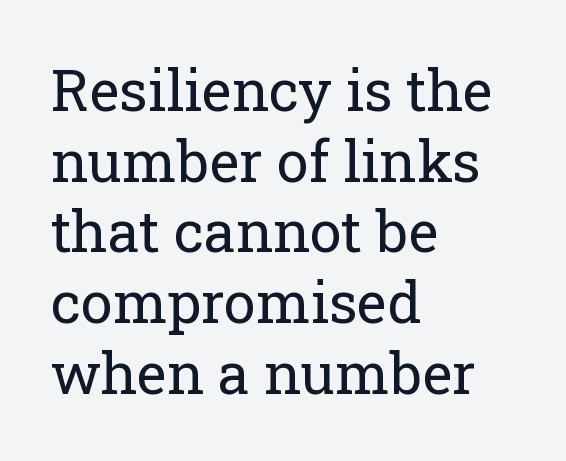
Characters remain perfectly vertical along every line. Is the type heavy? It reads as light-to-regular instead. Only glyphs here, with clear space below each row. The face used here is proportionally spaced, like ordinary book or web type.
